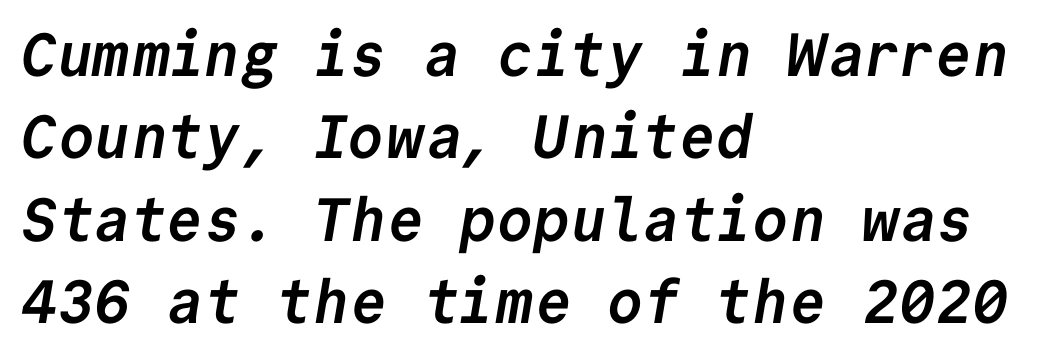
The image shows 61 px semibold sans-serif type, monospaced; set left-aligned, normal line spacing (1.35x), normal letter spacing, not underlined; low stroke contrast and a medium x-height.
